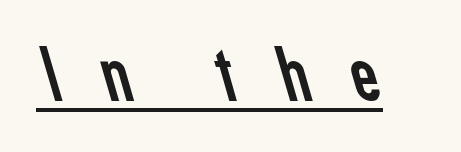
The image shows 79 px regular-weight sans-serif type; set unusually wide letter spacing (+0.4 em), underlined; low stroke contrast and a medium x-height.
